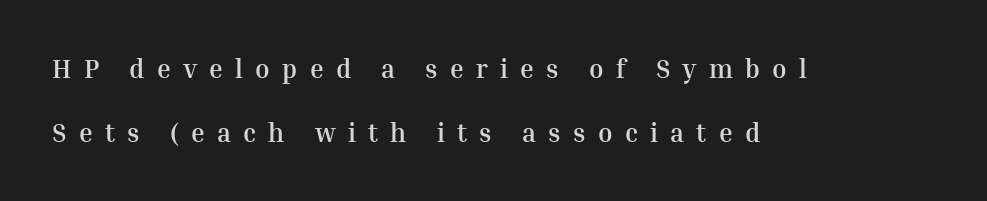
Q: Is the text bold? A: Yes.
Q: Is the text italic (slanted)? A: No, it is upright.
Q: Is the text underlined? A: No.
Q: How is the paragraph aligned? A: Left-aligned.
Q: Is the spacing between letters normal or unusually wide? A: Unusually wide.
Q: Is the spacing between lines tight, normal or loose? A: Loose.
